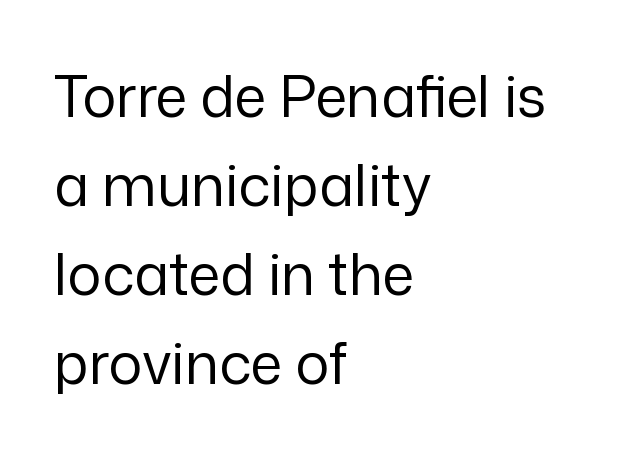
{"serif": "no", "italic": "no", "bold": "no", "weight": "regular", "width": "normal", "stroke_contrast": "low", "x_height": "medium", "monospaced": "no", "underline": "no", "align": "left", "line_spacing": "normal", "line_spacing_ratio": 1.56, "letter_spacing": "normal", "letter_spacing_em": 0.0, "glyph_px": 57}
